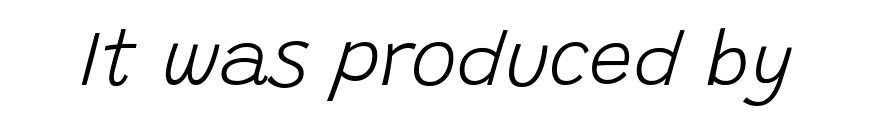
The image shows 78 px light type, italic (leaning right); set normal letter spacing, not underlined; low stroke contrast and a large x-height.
